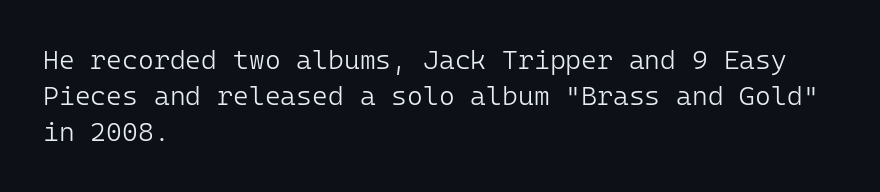
Q: Is the text bold? A: No.
Q: Is the text italic (slanted)? A: No, it is upright.
Q: Is the text underlined? A: No.
Q: How is the paragraph aligned? A: Left-aligned.
Q: Is the spacing between letters normal or unusually wide? A: Normal.
Q: Is the spacing between lines tight, normal or loose? A: Normal.
